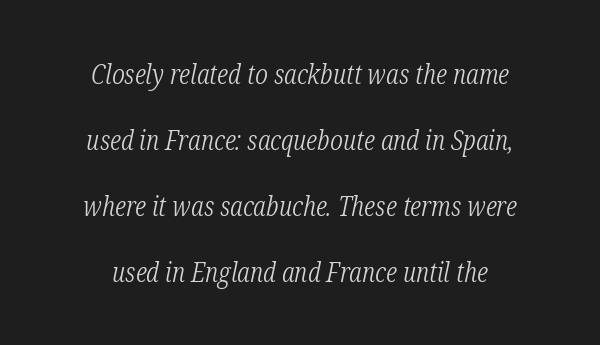
The image shows 27 px text type, italic (leaning right); set loose line spacing (2.44x), normal letter spacing, not underlined.
